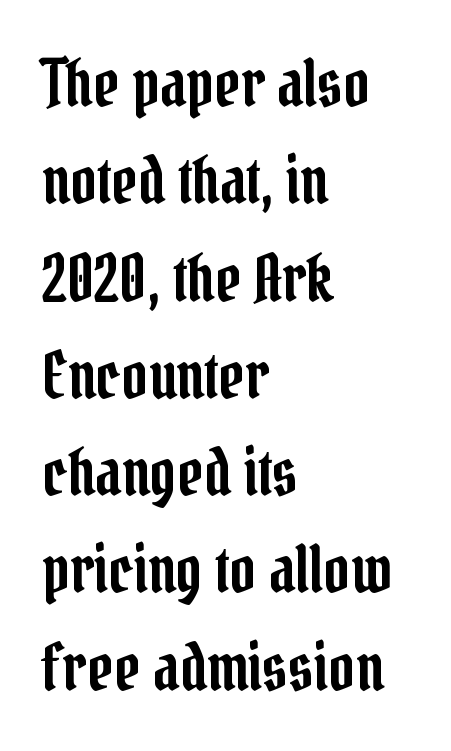
{"serif": "yes", "italic": "no", "width": "condensed", "stroke_contrast": "low", "x_height": "medium", "monospaced": "no", "underline": "no", "align": "left", "line_spacing": "normal", "line_spacing_ratio": 1.52, "letter_spacing": "normal", "letter_spacing_em": 0.0, "glyph_px": 64}
